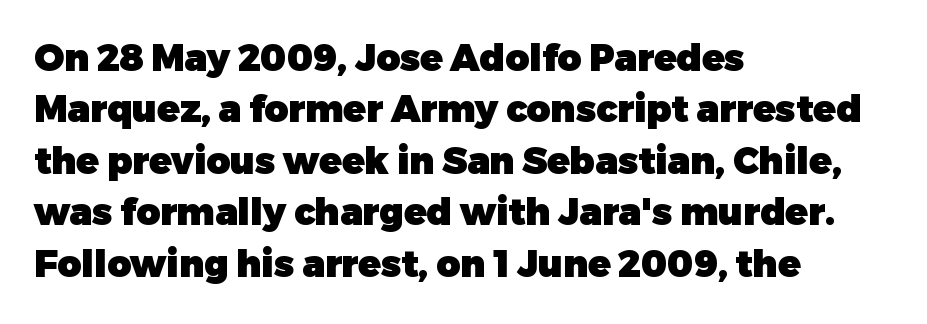
{"serif": "no", "italic": "no", "bold": "yes", "weight": "heavy", "width": "normal", "stroke_contrast": "low", "x_height": "medium", "monospaced": "no", "underline": "no", "align": "left", "line_spacing": "normal", "line_spacing_ratio": 1.39, "letter_spacing": "normal", "letter_spacing_em": 0.0, "glyph_px": 37}
